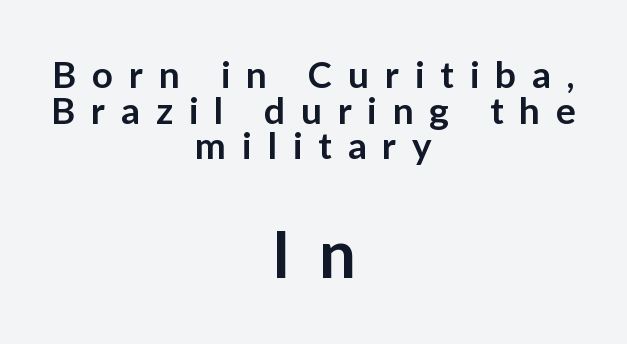
The image shows 65 px semibold sans-serif type, upright; set centered, tight line spacing (0.96x), unusually wide letter spacing (+0.43 em), not underlined; the second (bottom) block is 1.76x larger; low stroke contrast and a medium x-height.
